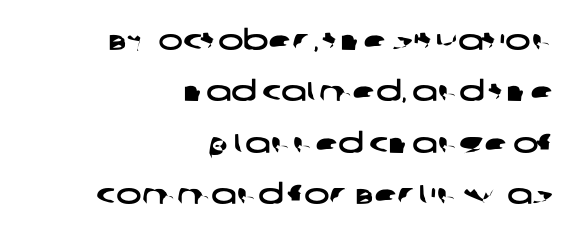
Q: Is the text underlined? A: No.
Q: How is the paragraph aligned? A: Right-aligned.
Q: Is the spacing between letters normal or unusually wide? A: Normal.
Q: Is the spacing between lines tight, normal or loose? A: Loose.
